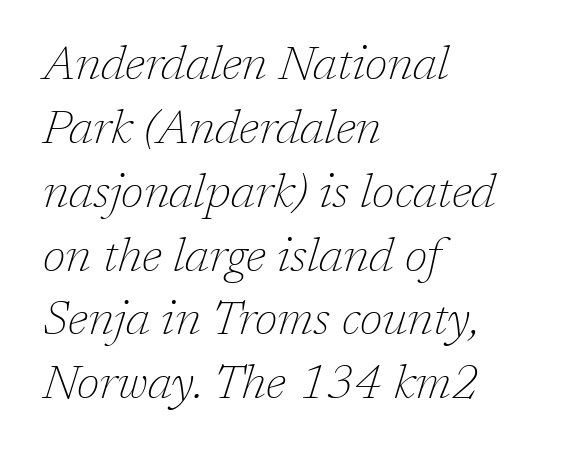
The image shows 48 px thin serif type, italic (leaning right); set left-aligned, normal line spacing (1.33x), normal letter spacing, not underlined; low stroke contrast and a medium x-height.
